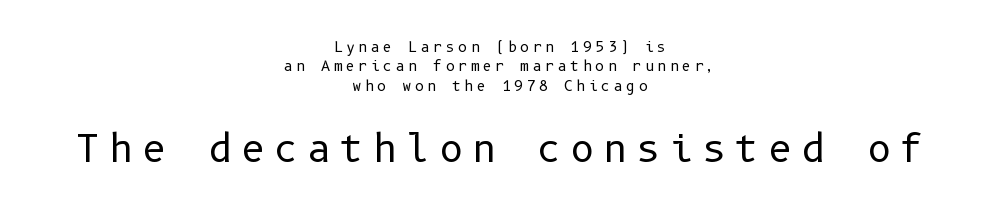
The image shows 37 px regular-weight sans-serif type, upright; set centered, normal line spacing (1.39x), unusually wide letter spacing (+0.24 em), not underlined; the second (bottom) block is 2.64x larger; low stroke contrast and a medium x-height.
